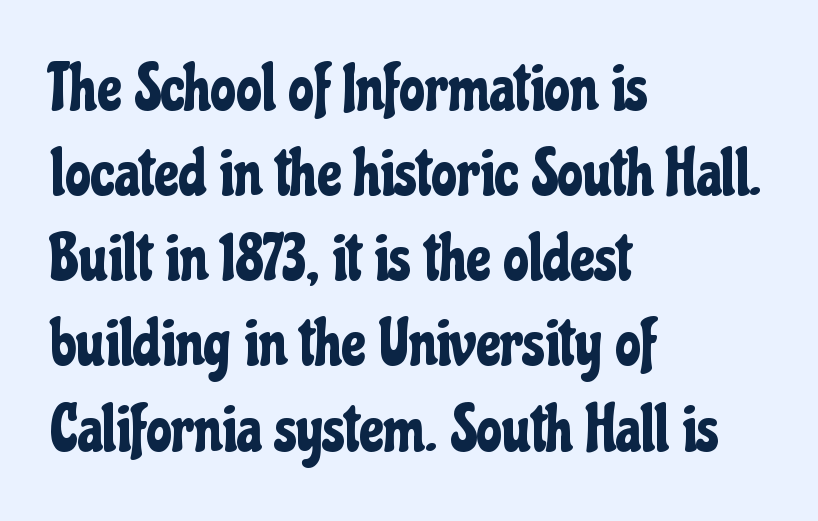
Q: Is the text italic (slanted)? A: No, it is upright.
Q: Is the typeface a serif or a sans-serif typeface? A: Sans-serif.
Q: Is the text underlined? A: No.
Q: How is the paragraph aligned? A: Left-aligned.
Q: Is the spacing between letters normal or unusually wide? A: Normal.
Q: Is the spacing between lines tight, normal or loose? A: Normal.
Q: Width (condensed, normal, or wide)? A: Condensed.
Q: Stroke contrast? A: Low.
Q: x-height? A: Medium.
Q: Monospaced? A: No.
